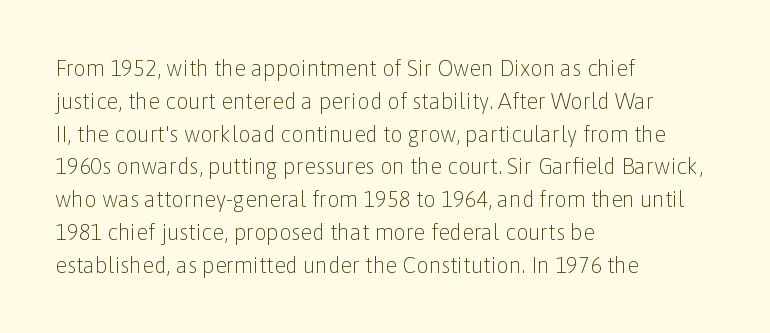
Q: Is the text bold? A: No.
Q: Is the text italic (slanted)? A: No, it is upright.
Q: Is the text underlined? A: No.
Q: How is the paragraph aligned? A: Left-aligned.
Q: Is the spacing between letters normal or unusually wide? A: Normal.
Q: Is the spacing between lines tight, normal or loose? A: Normal.
